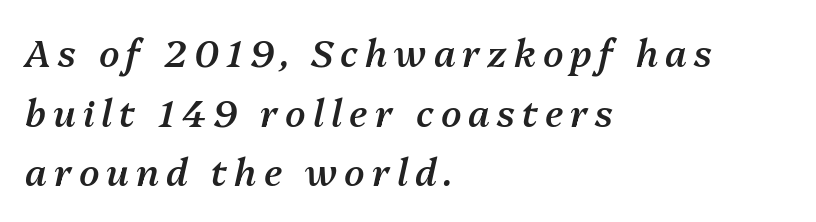
{"italic": "yes", "lean": "right", "slant_degrees": 13, "bold": "semi", "weight": "semibold", "width": "normal", "stroke_contrast": "medium", "x_height": "medium", "monospaced": "no", "underline": "no", "align": "left", "line_spacing": "normal", "line_spacing_ratio": 1.61, "glyph_px": 37}
